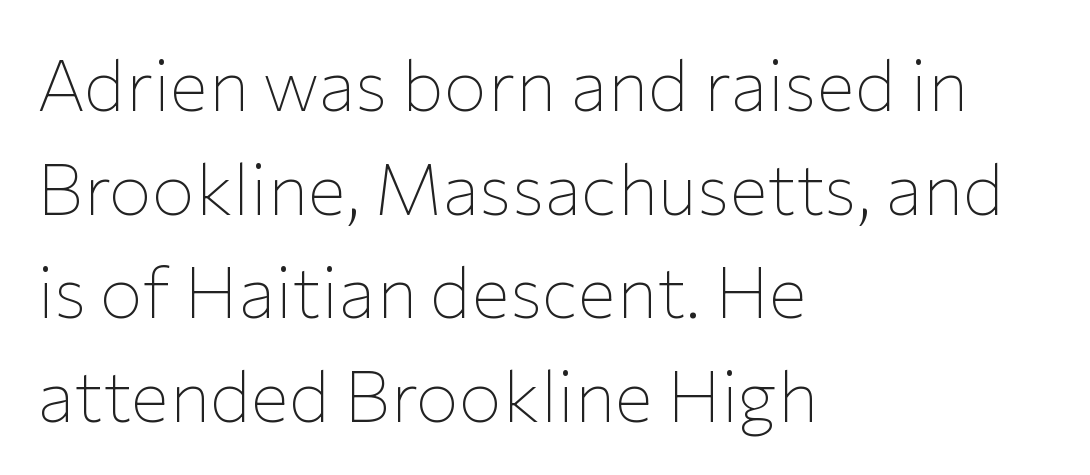
Descender tails drop into unmarked territory. The face used here is proportionally spaced, like ordinary book or web type. The vertical gap from one line to the next is medium. Compared with a centered layout, this one pins lines to the left instead.
